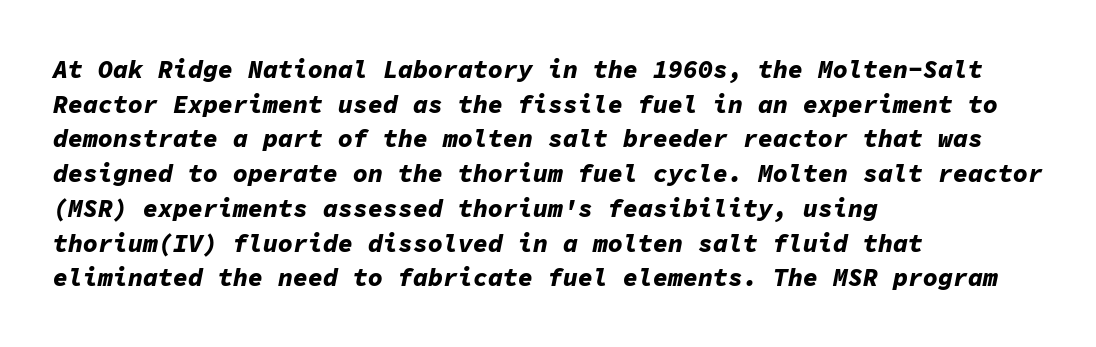
{"italic": "yes", "lean": "right", "slant_degrees": 11, "bold": "yes", "underline": "no", "align": "left", "line_spacing": "normal", "line_spacing_ratio": 1.39, "letter_spacing": "normal", "letter_spacing_em": 0.0, "glyph_px": 25}
